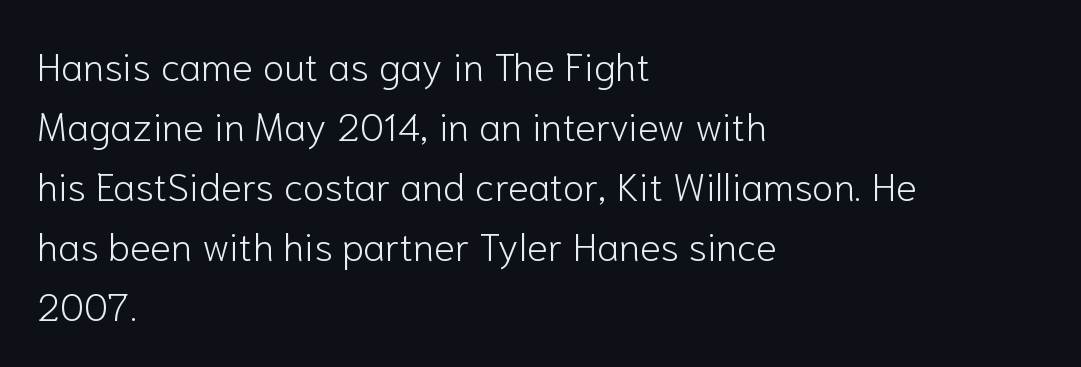
Q: Is the text bold? A: No.
Q: Is the text italic (slanted)? A: No, it is upright.
Q: Is the typeface a serif or a sans-serif typeface? A: Sans-serif.
Q: Is the text underlined? A: No.
Q: How is the paragraph aligned? A: Left-aligned.
Q: Is the spacing between letters normal or unusually wide? A: Normal.
Q: Is the spacing between lines tight, normal or loose? A: Normal.
Q: Width (condensed, normal, or wide)? A: Normal.
Q: Stroke contrast? A: Low.
Q: x-height? A: Medium.
Q: Monospaced? A: No.
